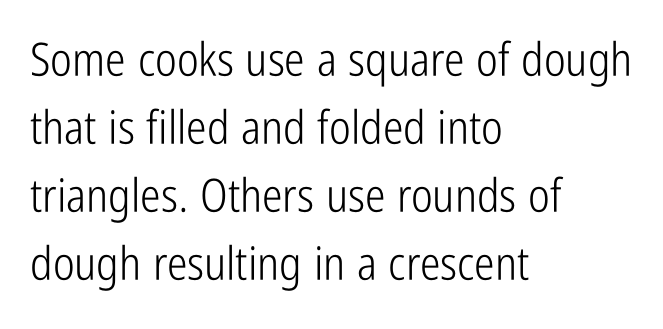
{"serif": "no", "italic": "no", "bold": "no", "weight": "light", "width": "condensed", "stroke_contrast": "low", "x_height": "medium", "monospaced": "no", "underline": "no", "align": "left", "line_spacing": "normal", "line_spacing_ratio": 1.48, "letter_spacing": "normal", "letter_spacing_em": 0.0, "glyph_px": 46}
